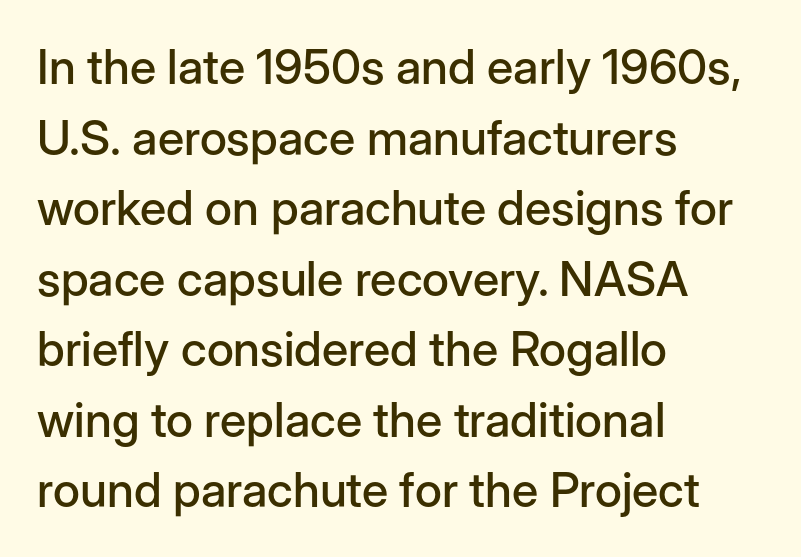
Q: Is the text italic (slanted)? A: No, it is upright.
Q: Is the typeface a serif or a sans-serif typeface? A: Sans-serif.
Q: Is the text underlined? A: No.
Q: How is the paragraph aligned? A: Left-aligned.
Q: Is the spacing between letters normal or unusually wide? A: Normal.
Q: Is the spacing between lines tight, normal or loose? A: Normal.
Q: Width (condensed, normal, or wide)? A: Normal.
Q: Stroke contrast? A: Low.
Q: x-height? A: Medium.
Q: Monospaced? A: No.
